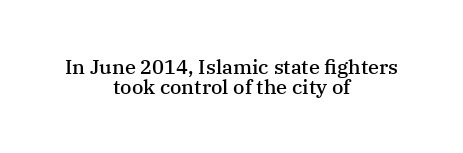
Students, this is semibold: more ink than regular, less than bold. Glance below the letters and you will spot only blank space. Between one letter and the next there's only the usual sliver of space. The vertical gap from one line to the next is small.
